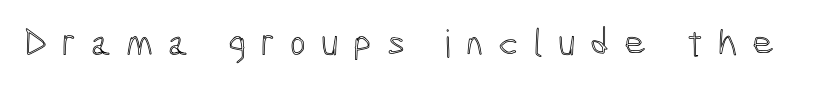
The image shows 38 px condensed type, upright; set unusually wide letter spacing (+0.39 em), not underlined; a medium x-height.
